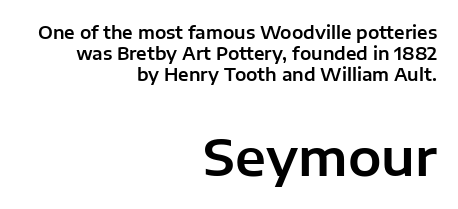
{"serif": "no", "italic": "no", "width": "normal", "stroke_contrast": "low", "x_height": "medium", "monospaced": "no", "underline": "no", "align": "right", "line_spacing_ratio": 1.24, "letter_spacing": "normal", "letter_spacing_em": 0.0, "larger_block": "second", "size_ratio": 2.94, "glyph_px": 50}
